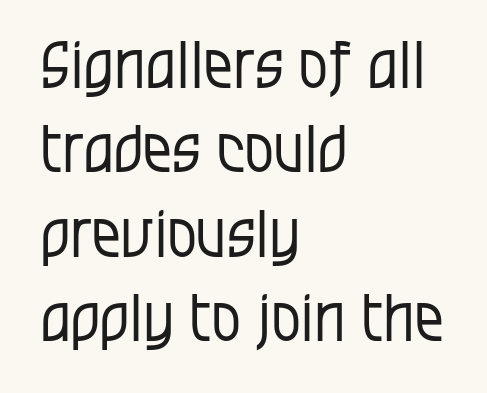
The space directly below the letters is spotless. Short note: letters normally spaced. No feet cap the strokes, marking this as sans-serif type. Italic? Not at all — the glyphs are vertical. This sample has the flowing, uneven cadence of proportional lettering.
